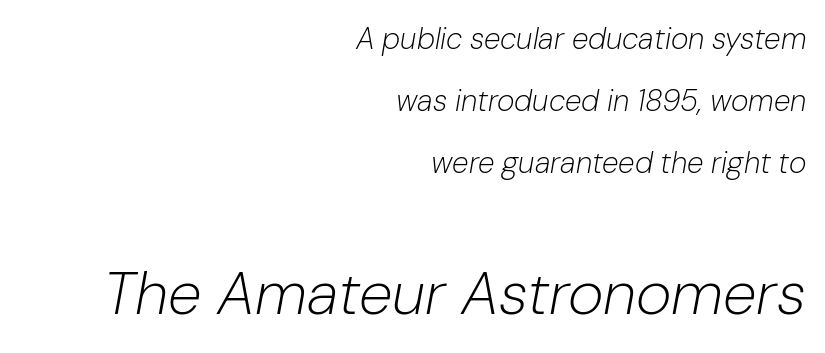
The image shows 61 px light type, italic (leaning right); set right-aligned, loose line spacing (2.06x), normal letter spacing, not underlined; the second (bottom) block is 2.03x larger; low stroke contrast and a medium x-height.
